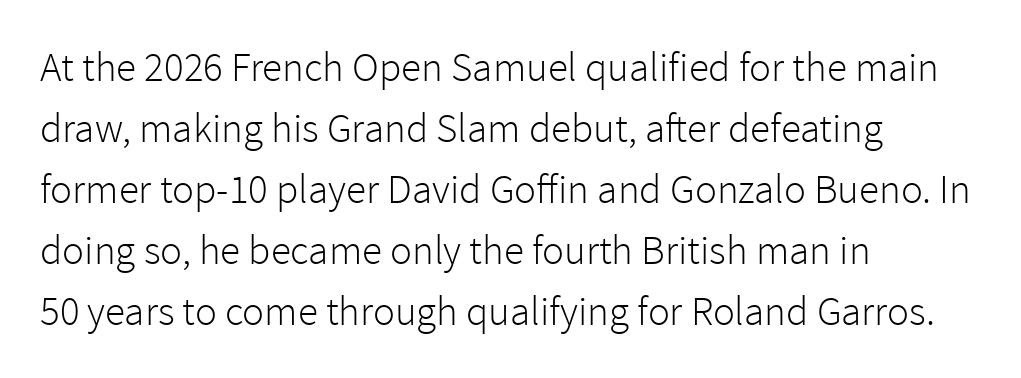
{"serif": "no", "italic": "no", "bold": "no", "weight": "light", "width": "normal", "x_height": "medium", "monospaced": "no", "underline": "no", "align": "left", "line_spacing": "normal", "line_spacing_ratio": 1.49, "letter_spacing": "normal", "letter_spacing_em": 0.0, "glyph_px": 41}
